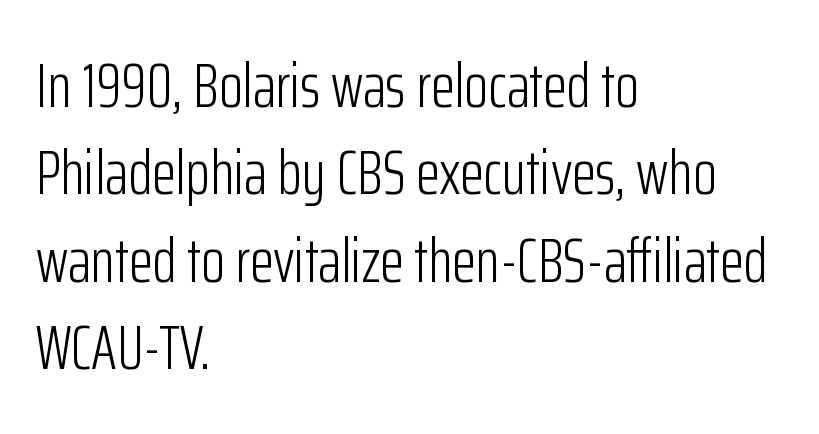
Q: Is the text bold? A: No.
Q: Is the text italic (slanted)? A: No, it is upright.
Q: Is the typeface a serif or a sans-serif typeface? A: Sans-serif.
Q: Is the text underlined? A: No.
Q: How is the paragraph aligned? A: Left-aligned.
Q: Is the spacing between letters normal or unusually wide? A: Normal.
Q: Is the spacing between lines tight, normal or loose? A: Normal.
Q: Width (condensed, normal, or wide)? A: Condensed.
Q: Stroke contrast? A: Low.
Q: x-height? A: Medium.
Q: Monospaced? A: No.
